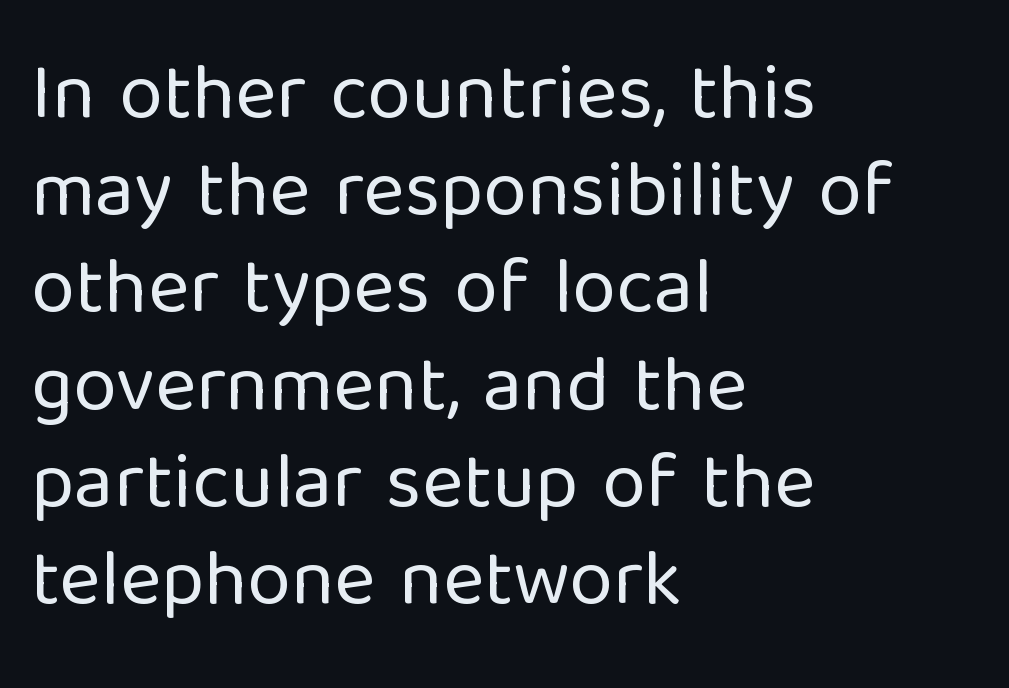
Q: Is the text bold? A: No.
Q: Is the text italic (slanted)? A: No, it is upright.
Q: Is the typeface a serif or a sans-serif typeface? A: Sans-serif.
Q: Is the text underlined? A: No.
Q: How is the paragraph aligned? A: Left-aligned.
Q: Is the spacing between letters normal or unusually wide? A: Normal.
Q: Width (condensed, normal, or wide)? A: Normal.
Q: Stroke contrast? A: Low.
Q: x-height? A: Medium.
Q: Monospaced? A: No.
